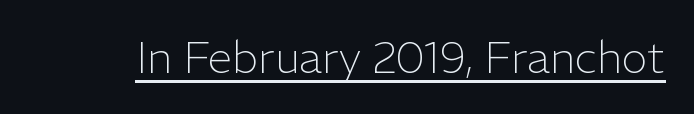
Q: Is the text bold? A: No.
Q: Is the text italic (slanted)? A: No, it is upright.
Q: Is the typeface a serif or a sans-serif typeface? A: Sans-serif.
Q: Is the text underlined? A: Yes.
Q: Is the spacing between letters normal or unusually wide? A: Normal.
Q: Width (condensed, normal, or wide)? A: Normal.
Q: Stroke contrast? A: Low.
Q: x-height? A: Medium.
Q: Monospaced? A: No.
